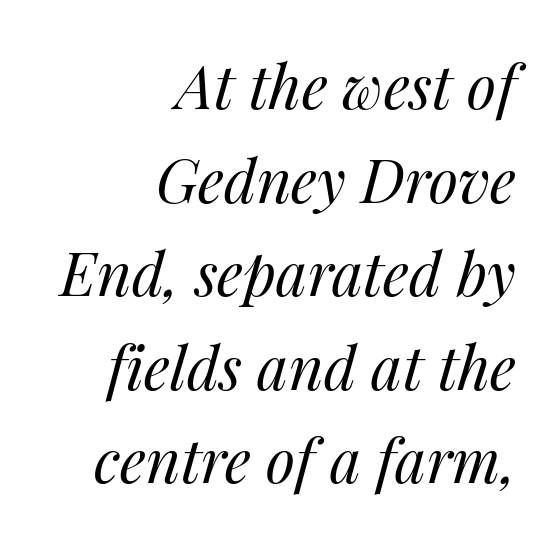
Q: Is the text bold? A: No.
Q: Is the text italic (slanted)? A: Yes, it leans right by about 14 degrees.
Q: Is the text underlined? A: No.
Q: How is the paragraph aligned? A: Right-aligned.
Q: Is the spacing between letters normal or unusually wide? A: Normal.
Q: Is the spacing between lines tight, normal or loose? A: Normal.
Q: Width (condensed, normal, or wide)? A: Normal.
Q: Stroke contrast? A: Medium.
Q: x-height? A: Medium.
Q: Monospaced? A: No.
